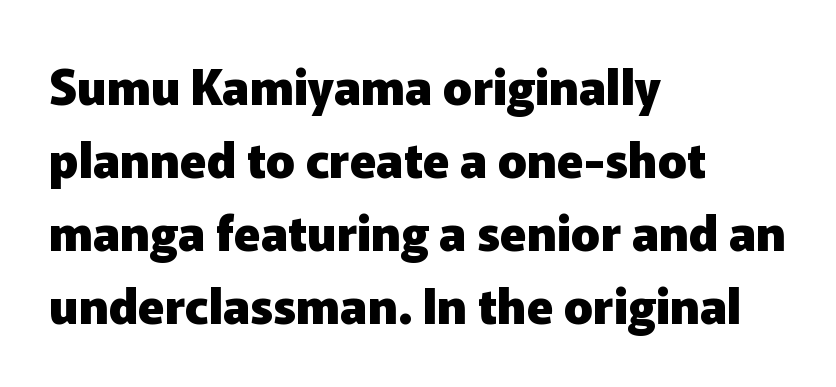
The image shows 48 px heavy sans-serif type, upright; set left-aligned, normal line spacing (1.52x), normal letter spacing, not underlined; low stroke contrast and a medium x-height.
